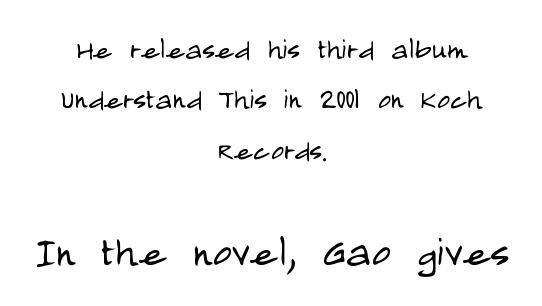
{"serif": "no", "italic": "no", "bold": "no", "weight": "light", "width": "condensed", "stroke_contrast": "low", "x_height": "large", "monospaced": "no", "underline": "no", "align": "center", "line_spacing": "normal", "line_spacing_ratio": 1.44, "letter_spacing": "normal", "letter_spacing_em": 0.0, "larger_block": "second", "size_ratio": 1.49, "glyph_px": 52}
